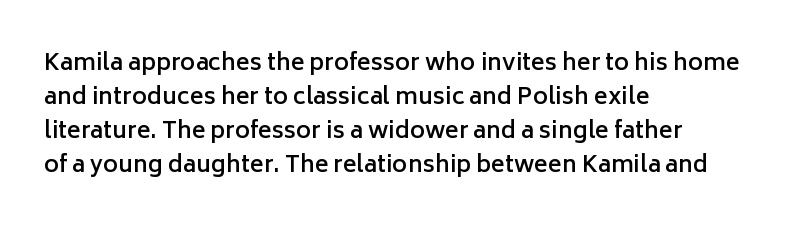
Q: Is the text bold? A: Semi-bold.
Q: Is the text italic (slanted)? A: No, it is upright.
Q: Is the text underlined? A: No.
Q: How is the paragraph aligned? A: Left-aligned.
Q: Is the spacing between letters normal or unusually wide? A: Normal.
Q: Is the spacing between lines tight, normal or loose? A: Normal.
